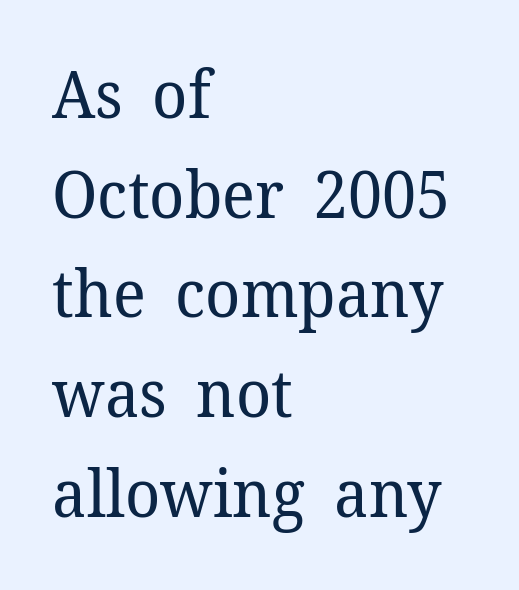
{"serif": "yes", "italic": "no", "bold": "no", "weight": "regular", "width": "normal", "stroke_contrast": "low", "x_height": "medium", "monospaced": "no", "underline": "no", "align": "left", "line_spacing": "normal", "line_spacing_ratio": 1.51, "letter_spacing": "normal", "letter_spacing_em": 0.0, "glyph_px": 66}
